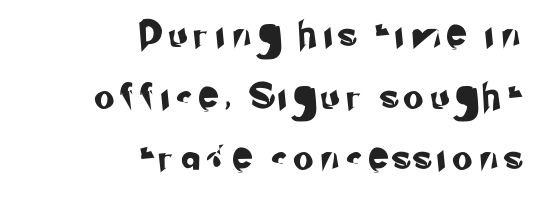
The image shows 25 px text type; set right-aligned, loose line spacing (2.47x), unusually wide letter spacing (+0.39 em), not underlined.
